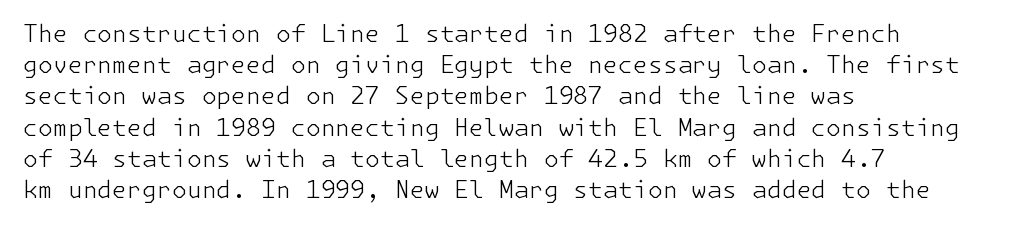
The image shows 24 px text type, upright; set left-aligned, normal line spacing (1.3x), normal letter spacing, not underlined.
